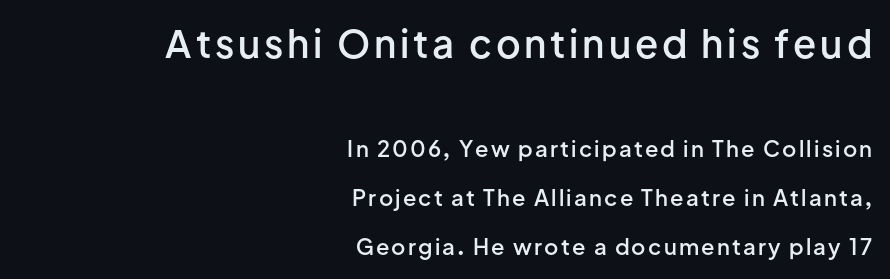
The image shows 38 px semibold sans-serif type, upright; set right-aligned, loose line spacing (2.24x), not underlined; the first (top) block is 1.73x larger; low stroke contrast and a medium x-height.
